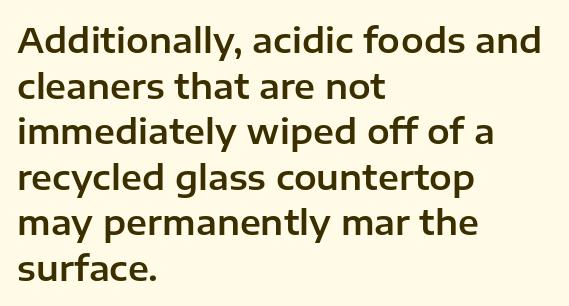
Q: Is the text italic (slanted)? A: No, it is upright.
Q: Is the typeface a serif or a sans-serif typeface? A: Sans-serif.
Q: Is the text underlined? A: No.
Q: How is the paragraph aligned? A: Left-aligned.
Q: Is the spacing between letters normal or unusually wide? A: Normal.
Q: Is the spacing between lines tight, normal or loose? A: Normal.
Q: Width (condensed, normal, or wide)? A: Normal.
Q: Stroke contrast? A: Low.
Q: x-height? A: Medium.
Q: Monospaced? A: No.
